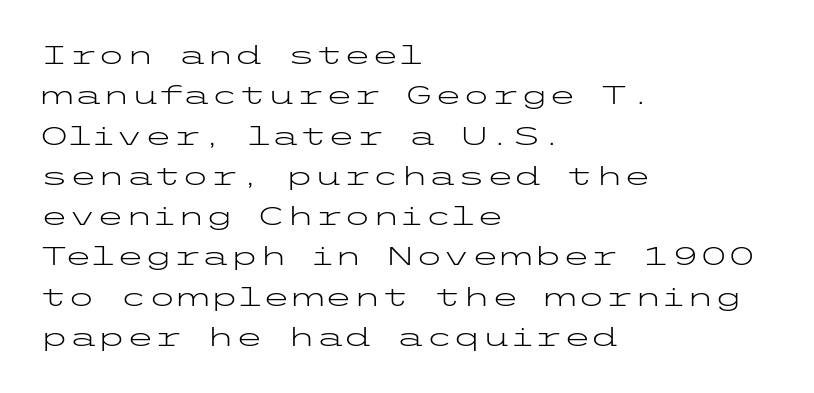
The image shows 26 px text type, upright; set left-aligned, normal line spacing (1.55x), normal letter spacing, not underlined.
